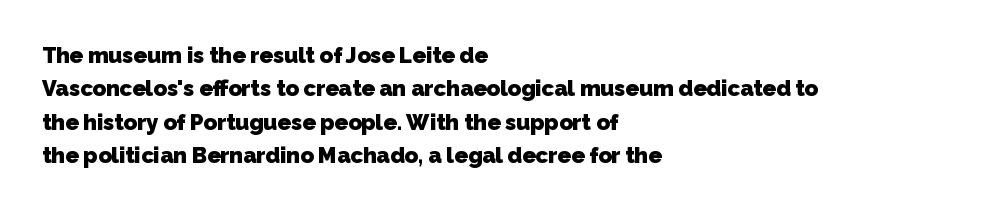
Caption: multi-line text, flush left, ragged right. A clean baseline with only descenders dipping below it. Inter-character spacing is left at the font's built-in metrics. Set as a true bold cut, around the 700 mark. The designer left line spacing at the default.
